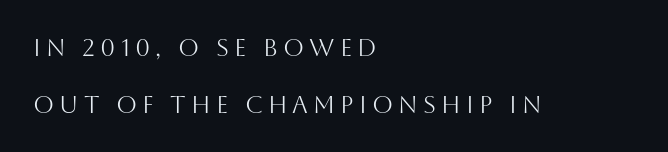
{"italic": "no", "bold": "no", "underline": "no", "align": "left", "line_spacing": "loose", "line_spacing_ratio": 2.36, "letter_spacing": "wide", "letter_spacing_em": 0.21, "glyph_px": 24}
